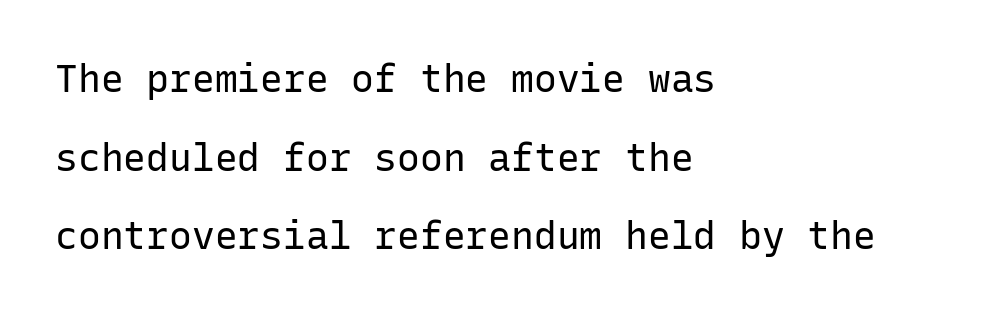
Q: Is the text bold? A: No.
Q: Is the text italic (slanted)? A: No, it is upright.
Q: Is the typeface a serif or a sans-serif typeface? A: Sans-serif.
Q: Is the text underlined? A: No.
Q: How is the paragraph aligned? A: Left-aligned.
Q: Is the spacing between letters normal or unusually wide? A: Normal.
Q: Is the spacing between lines tight, normal or loose? A: Loose.
Q: Width (condensed, normal, or wide)? A: Normal.
Q: Stroke contrast? A: Low.
Q: x-height? A: Medium.
Q: Monospaced? A: Yes.
